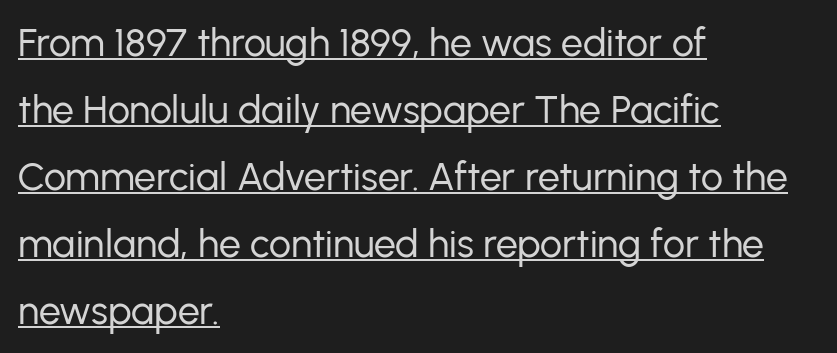
A typesetter would call this proportional, since set widths differ per character. Heaviness? Minimal to ordinary, like unemphasized prose. The setting favours the left margin, as ordinary paragraphs usually do. No extra tracking has been applied to these lines. This is roman type, the default non-slanted kind. Emphasis is given by a line drawn under the lettering.
